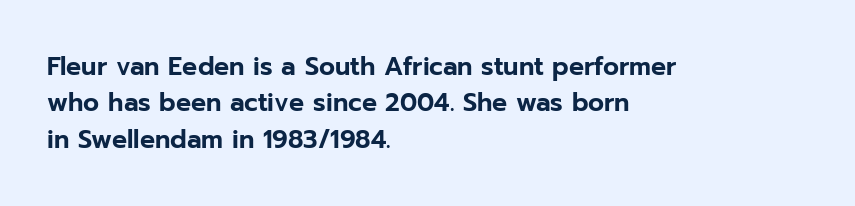
Q: Is the text italic (slanted)? A: No, it is upright.
Q: Is the text underlined? A: No.
Q: How is the paragraph aligned? A: Left-aligned.
Q: Is the spacing between letters normal or unusually wide? A: Normal.
Q: Is the spacing between lines tight, normal or loose? A: Normal.
